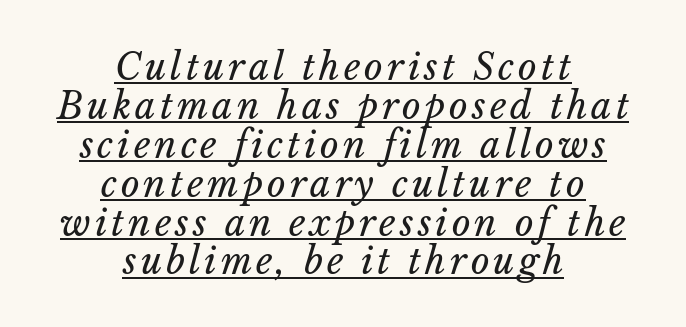
Yep, that's italic — everything's leaning. Each line is balanced around a shared central axis. Underline: present. Do the characters align in a grid? No, the font is proportional.
